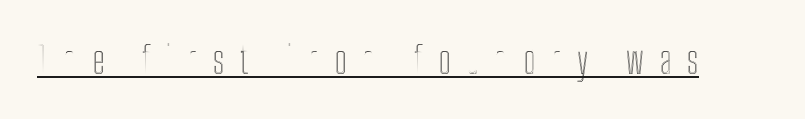
Q: Is the text italic (slanted)? A: No, it is upright.
Q: Is the text underlined? A: Yes.
Q: Is the spacing between letters normal or unusually wide? A: Unusually wide.
Q: Width (condensed, normal, or wide)? A: Condensed.
Q: x-height? A: Medium.
Q: Monospaced? A: No.
